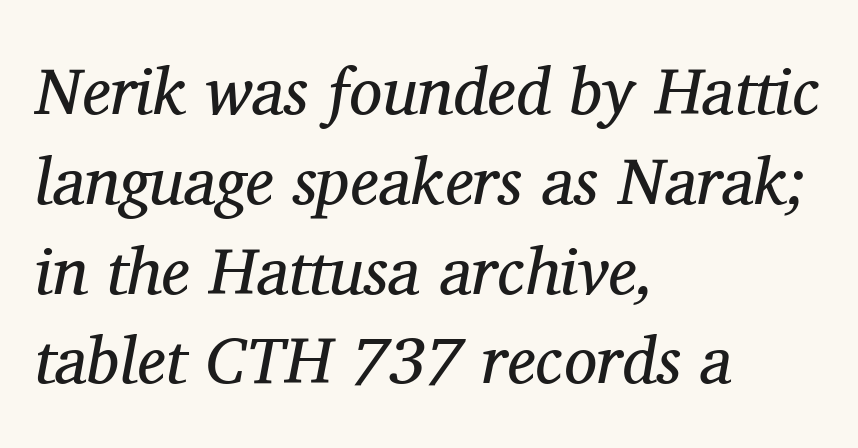
Type style note: has serifs. A clean baseline with only descenders dipping below it. In terms of leading, this rendering sits right in the middle. Each stroke keeps to a modest, everyday thickness or less. The face used here is proportionally spaced, like ordinary book or web type.
